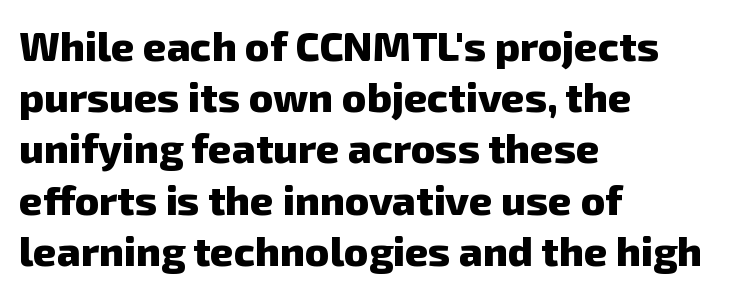
These lines are composed in type without serifs. These lines stack with their left ends in a neat column. This sample has the flowing, uneven cadence of proportional lettering. No extra tracking has been applied to these lines. Underlining? Definitely not there. Normally led — the rows are evenly, conventionally spaced.
